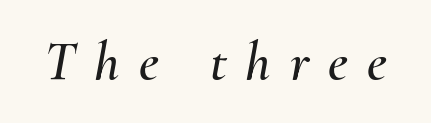
The image shows 56 px text type, italic (leaning right); set unusually wide letter spacing (+0.34 em), not underlined; medium stroke contrast and a small x-height.
